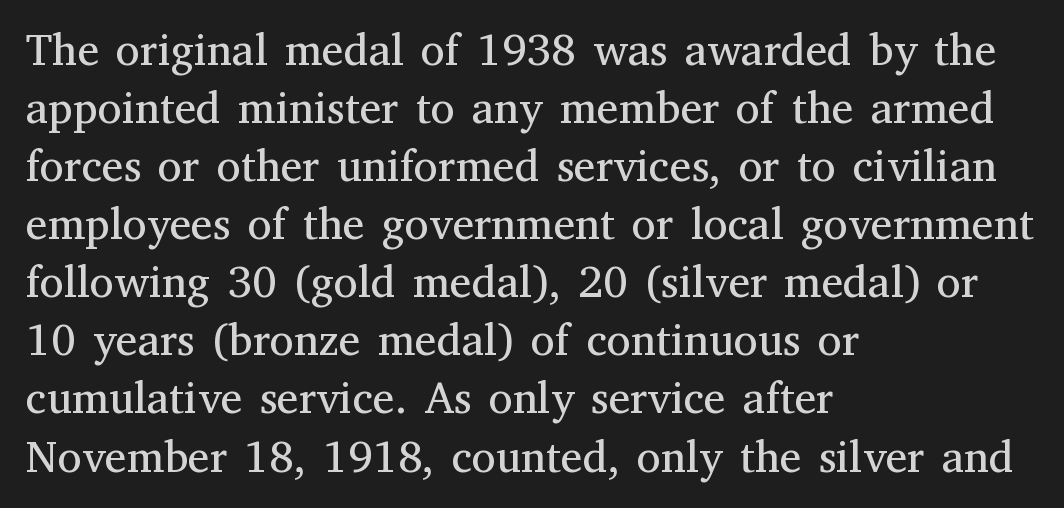
The face used here is seriffed, in the tradition of book romans. Students, observe: this is what conventionally led text looks like. Characters remain perfectly vertical along every line. Words float on clear page, feet unadorned.
